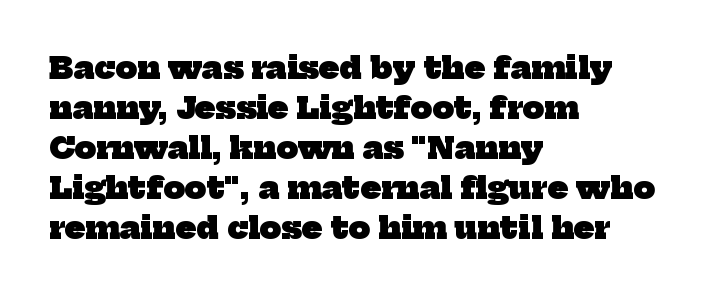
{"serif": "yes", "bold": "yes", "weight": "heavy", "width": "normal", "stroke_contrast": "low", "x_height": "medium", "monospaced": "no", "underline": "no", "align": "left", "line_spacing": "normal", "line_spacing_ratio": 1.33, "letter_spacing": "normal", "letter_spacing_em": 0.0, "glyph_px": 30}
